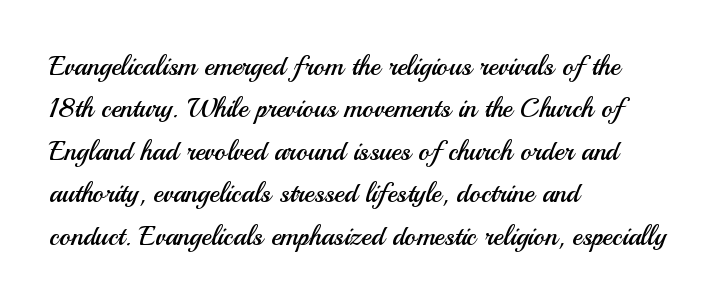
{"bold": "no", "underline": "no", "align": "left", "line_spacing": "normal", "line_spacing_ratio": 1.57, "letter_spacing": "normal", "letter_spacing_em": 0.0, "glyph_px": 27}
